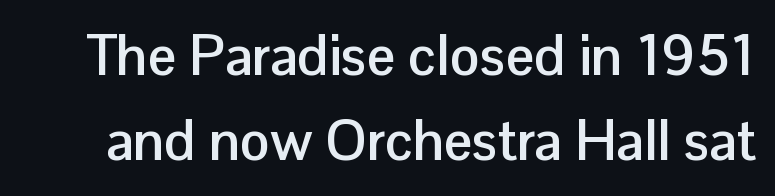
Q: Is the text bold? A: Yes.
Q: Is the text italic (slanted)? A: No, it is upright.
Q: Is the typeface a serif or a sans-serif typeface? A: Sans-serif.
Q: Is the text underlined? A: No.
Q: Is the spacing between letters normal or unusually wide? A: Normal.
Q: Is the spacing between lines tight, normal or loose? A: Normal.
Q: Width (condensed, normal, or wide)? A: Normal.
Q: Stroke contrast? A: Low.
Q: x-height? A: Medium.
Q: Monospaced? A: No.
